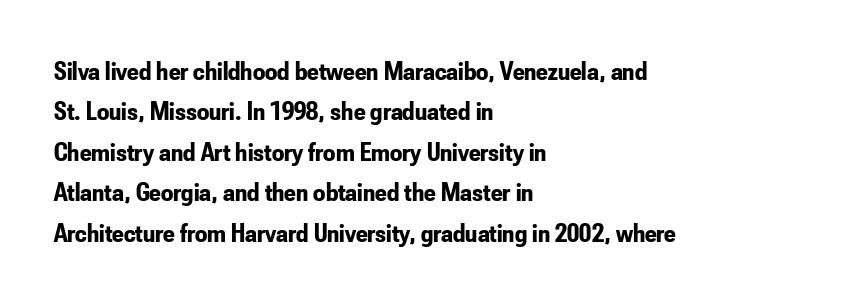
Q: Is the text bold? A: Yes.
Q: Is the text italic (slanted)? A: No, it is upright.
Q: Is the text underlined? A: No.
Q: How is the paragraph aligned? A: Left-aligned.
Q: Is the spacing between letters normal or unusually wide? A: Normal.
Q: Is the spacing between lines tight, normal or loose? A: Normal.
